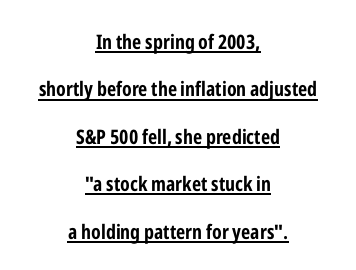
I'd describe the lettering as bold — thick and assertive. A typesetter would mark this as roman, not italic. The tracking reads as untouched default to a designer's eye. Horizontally, the lines are justified to the midpoint only. Check the space under the baseline: a stroke is drawn there.
